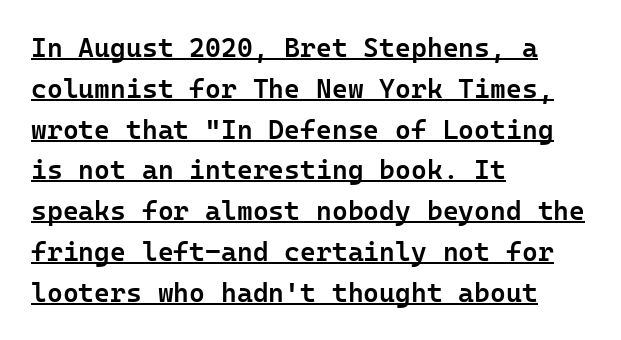
Q: Is the text bold? A: Semi-bold.
Q: Is the text italic (slanted)? A: No, it is upright.
Q: Is the text underlined? A: Yes.
Q: How is the paragraph aligned? A: Left-aligned.
Q: Is the spacing between letters normal or unusually wide? A: Normal.
Q: Is the spacing between lines tight, normal or loose? A: Normal.
